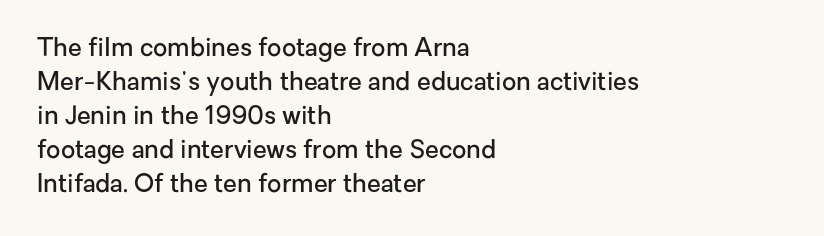
The image shows 25 px text type, upright; set left-aligned, normal line spacing (1.36x), normal letter spacing, not underlined.
